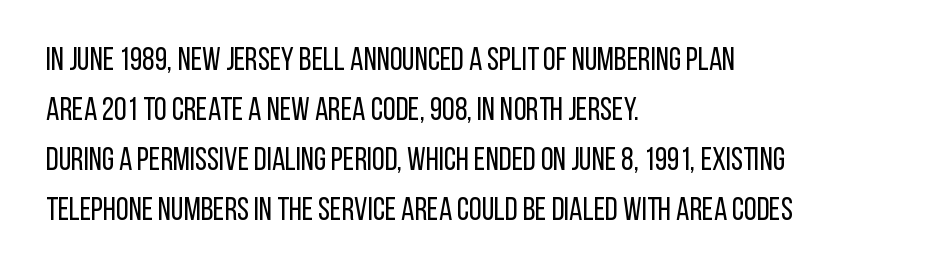
Q: Is the text bold? A: No.
Q: Is the text italic (slanted)? A: No, it is upright.
Q: Is the typeface a serif or a sans-serif typeface? A: Sans-serif.
Q: Is the text underlined? A: No.
Q: How is the paragraph aligned? A: Left-aligned.
Q: Is the spacing between letters normal or unusually wide? A: Normal.
Q: Is the spacing between lines tight, normal or loose? A: Normal.
Q: Width (condensed, normal, or wide)? A: Condensed.
Q: Stroke contrast? A: Low.
Q: x-height? A: Large.
Q: Monospaced? A: No.
